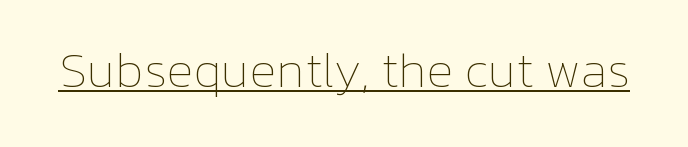
Nope, not italic — everything's standing straight. Stems and bowls with no extra thickness — not bold. The words here are underlined. Is the letter spacing exaggerated? No — it looks like the ordinary default. Here the designer chose a conventional face with non-uniform glyph widths.
